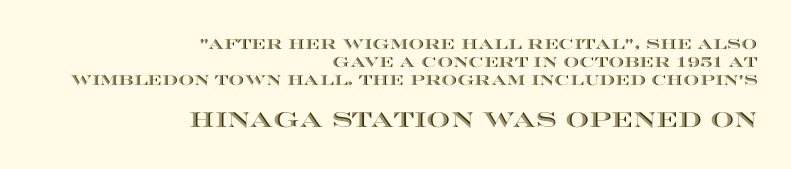
{"italic": "no", "underline": "no", "align": "right", "line_spacing": "normal", "line_spacing_ratio": 1.29, "letter_spacing": "normal", "letter_spacing_em": 0.0, "larger_block": "second", "size_ratio": 1.5, "glyph_px": 21}
